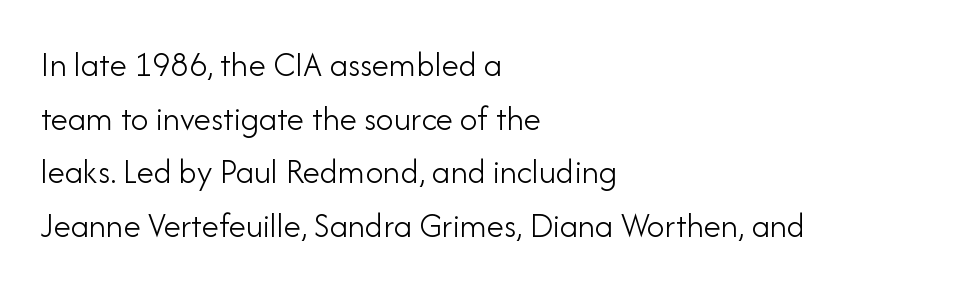
Q: Is the text bold? A: No.
Q: Is the text italic (slanted)? A: No, it is upright.
Q: Is the typeface a serif or a sans-serif typeface? A: Sans-serif.
Q: Is the text underlined? A: No.
Q: How is the paragraph aligned? A: Left-aligned.
Q: Is the spacing between letters normal or unusually wide? A: Normal.
Q: Is the spacing between lines tight, normal or loose? A: Normal.
Q: Width (condensed, normal, or wide)? A: Normal.
Q: Stroke contrast? A: Low.
Q: x-height? A: Small.
Q: Monospaced? A: No.
